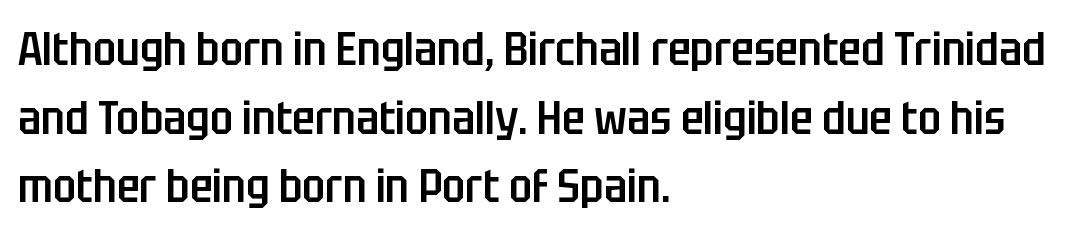
The image shows 47 px semibold, condensed sans-serif type, upright; set left-aligned, normal line spacing (1.46x), normal letter spacing, not underlined; low stroke contrast and a large x-height.
